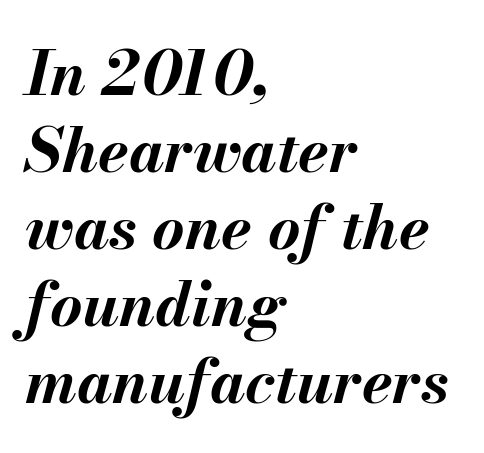
Q: Is the text bold? A: Yes.
Q: Is the text italic (slanted)? A: Yes, it leans right by about 13 degrees.
Q: Is the text underlined? A: No.
Q: How is the paragraph aligned? A: Left-aligned.
Q: Is the spacing between letters normal or unusually wide? A: Normal.
Q: Width (condensed, normal, or wide)? A: Normal.
Q: Stroke contrast? A: Medium.
Q: x-height? A: Small.
Q: Monospaced? A: No.
